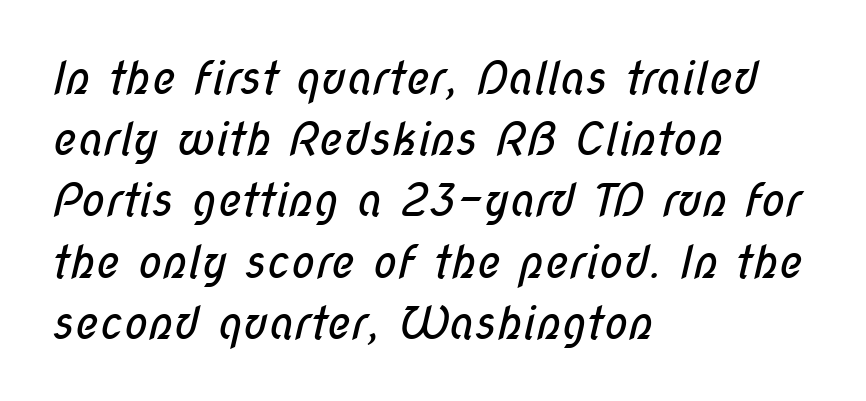
Q: Is the text bold? A: No.
Q: Is the typeface a serif or a sans-serif typeface? A: Sans-serif.
Q: Is the text underlined? A: No.
Q: How is the paragraph aligned? A: Left-aligned.
Q: Is the spacing between letters normal or unusually wide? A: Normal.
Q: Is the spacing between lines tight, normal or loose? A: Normal.
Q: Width (condensed, normal, or wide)? A: Condensed.
Q: Stroke contrast? A: Low.
Q: x-height? A: Medium.
Q: Monospaced? A: No.
